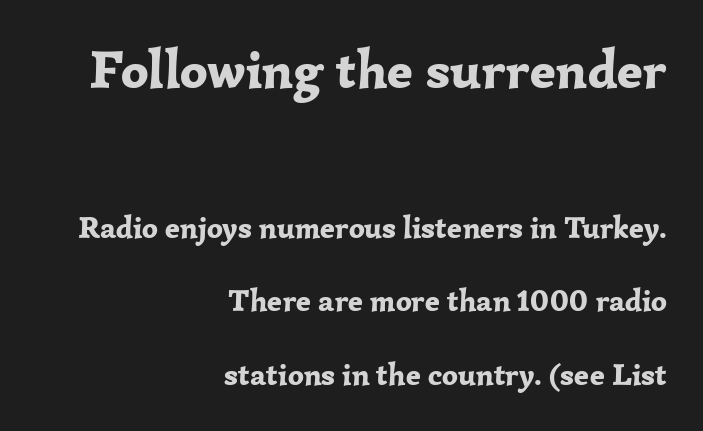
The image shows 54 px bold serif type, upright; set right-aligned, loose line spacing (2.38x), normal letter spacing, not underlined; the first (top) block is 1.74x larger; low stroke contrast and a medium x-height.
